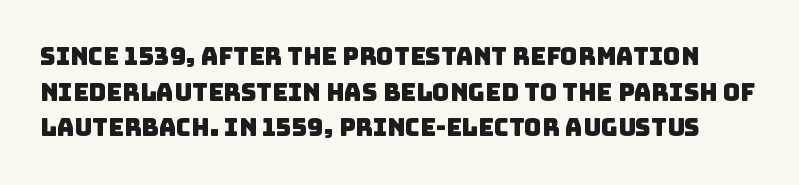
Q: Is the text underlined? A: No.
Q: Is the spacing between letters normal or unusually wide? A: Normal.
Q: Is the spacing between lines tight, normal or loose? A: Normal.
